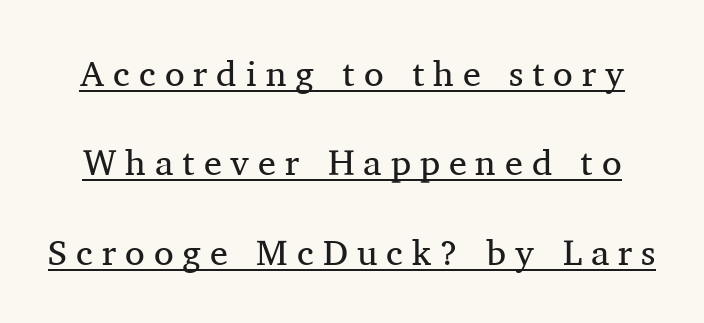
{"serif": "yes", "italic": "no", "bold": "no", "weight": "regular", "width": "normal", "stroke_contrast": "medium", "x_height": "medium", "monospaced": "no", "underline": "yes", "line_spacing": "loose", "line_spacing_ratio": 2.48, "letter_spacing": "wide", "letter_spacing_em": 0.25, "glyph_px": 36}
